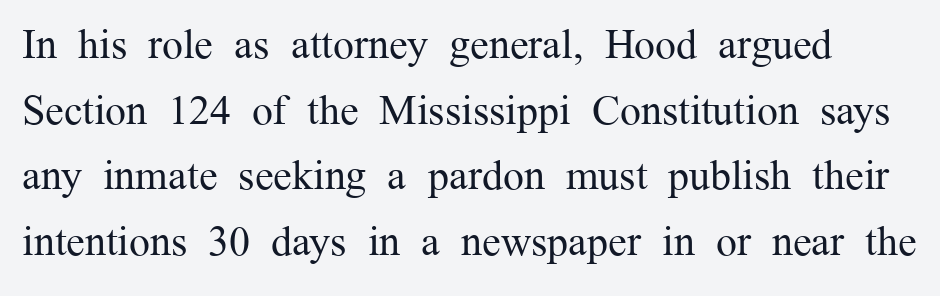
Q: Is the text bold? A: No.
Q: Is the text italic (slanted)? A: No, it is upright.
Q: Is the typeface a serif or a sans-serif typeface? A: Serif.
Q: Is the text underlined? A: No.
Q: Is the spacing between letters normal or unusually wide? A: Normal.
Q: Is the spacing between lines tight, normal or loose? A: Normal.
Q: Width (condensed, normal, or wide)? A: Normal.
Q: Stroke contrast? A: Medium.
Q: x-height? A: Medium.
Q: Monospaced? A: No.
